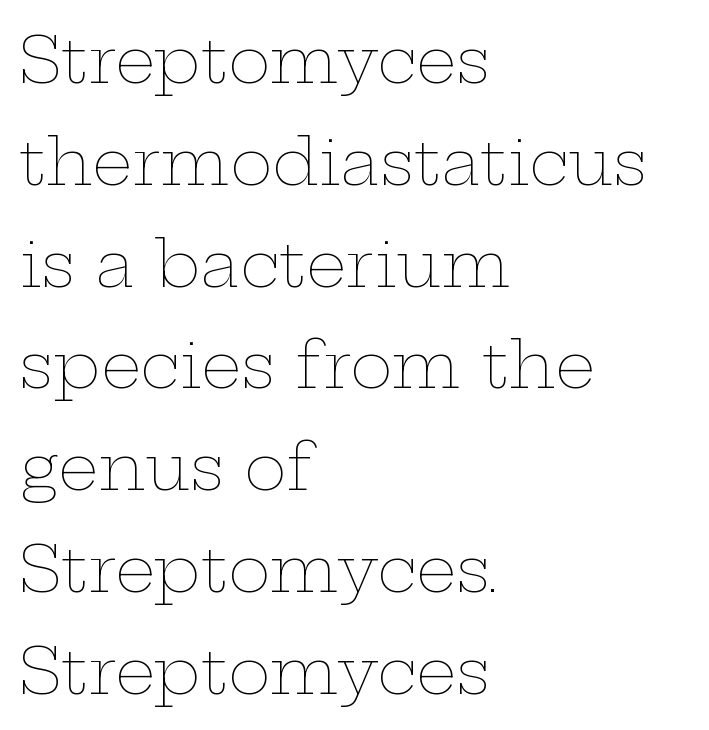
Q: Is the text bold? A: No.
Q: Is the text italic (slanted)? A: No, it is upright.
Q: Is the text underlined? A: No.
Q: How is the paragraph aligned? A: Left-aligned.
Q: Is the spacing between letters normal or unusually wide? A: Normal.
Q: Is the spacing between lines tight, normal or loose? A: Normal.
Q: Width (condensed, normal, or wide)? A: Wide.
Q: Stroke contrast? A: Low.
Q: x-height? A: Medium.
Q: Monospaced? A: No.
